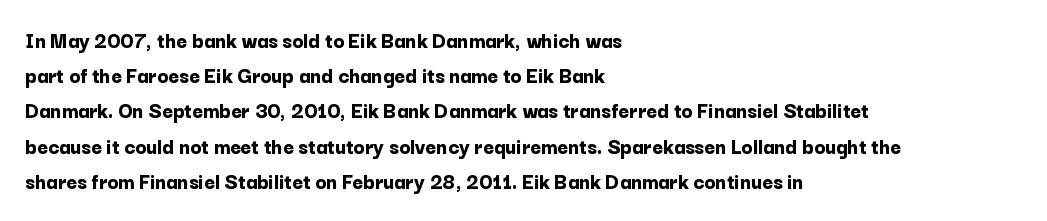
{"italic": "no", "bold": "yes", "underline": "no", "align": "left", "line_spacing": "normal", "line_spacing_ratio": 1.53, "letter_spacing": "normal", "letter_spacing_em": 0.0, "glyph_px": 23}
